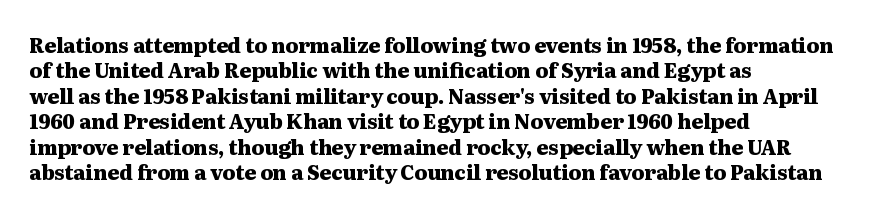
Q: Is the text bold? A: Yes.
Q: Is the text italic (slanted)? A: No, it is upright.
Q: Is the text underlined? A: No.
Q: How is the paragraph aligned? A: Left-aligned.
Q: Is the spacing between letters normal or unusually wide? A: Normal.
Q: Is the spacing between lines tight, normal or loose? A: Normal.
